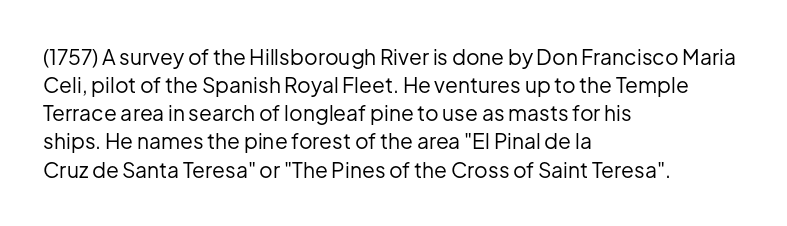
The image shows 21 px text type, upright; set left-aligned, normal line spacing (1.34x), normal letter spacing, not underlined.
